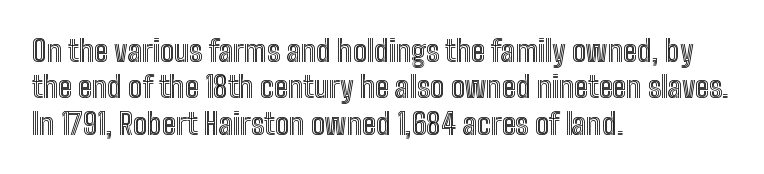
{"italic": "no", "width": "condensed", "x_height": "medium", "monospaced": "no", "underline": "no", "align": "left", "line_spacing_ratio": 1.21, "letter_spacing": "normal", "letter_spacing_em": 0.0, "glyph_px": 30}
